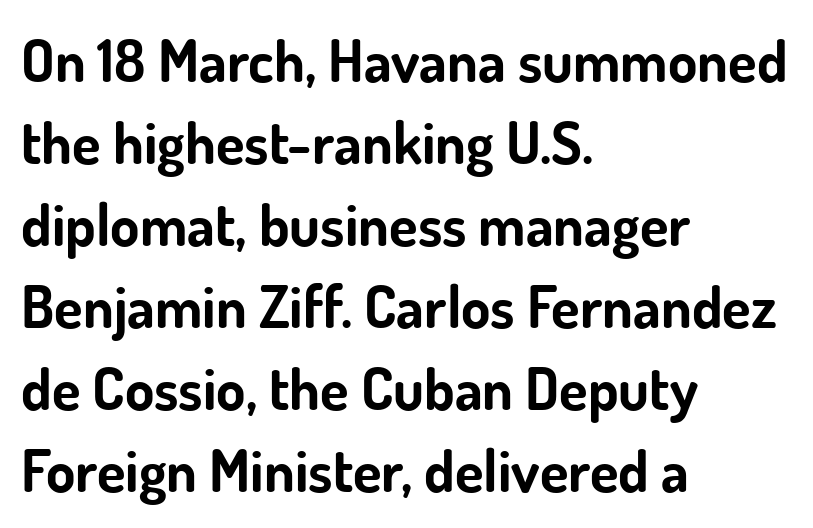
The image shows 59 px bold sans-serif type, upright; set left-aligned, normal line spacing (1.39x), normal letter spacing, not underlined; low stroke contrast and a small x-height.
